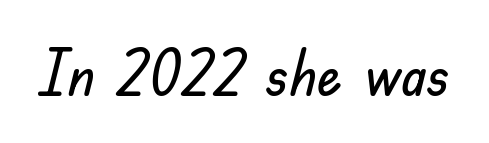
{"serif": "no", "width": "normal", "stroke_contrast": "low", "x_height": "small", "monospaced": "no", "underline": "no", "letter_spacing": "normal", "letter_spacing_em": 0.0, "glyph_px": 63}
